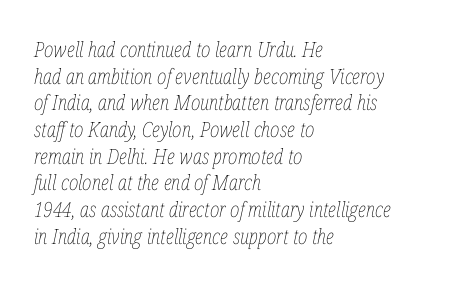
Q: Is the text bold? A: No.
Q: Is the text italic (slanted)? A: Yes, it leans right by about 12 degrees.
Q: Is the text underlined? A: No.
Q: How is the paragraph aligned? A: Left-aligned.
Q: Is the spacing between letters normal or unusually wide? A: Normal.
Q: Is the spacing between lines tight, normal or loose? A: Normal.
